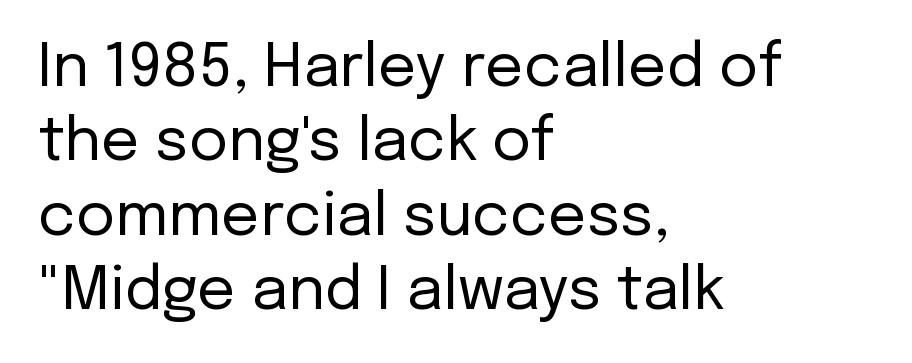
The image shows 60 px regular-weight sans-serif type, upright; set left-aligned, line spacing 1.24x, normal letter spacing, not underlined; low stroke contrast and a medium x-height.
